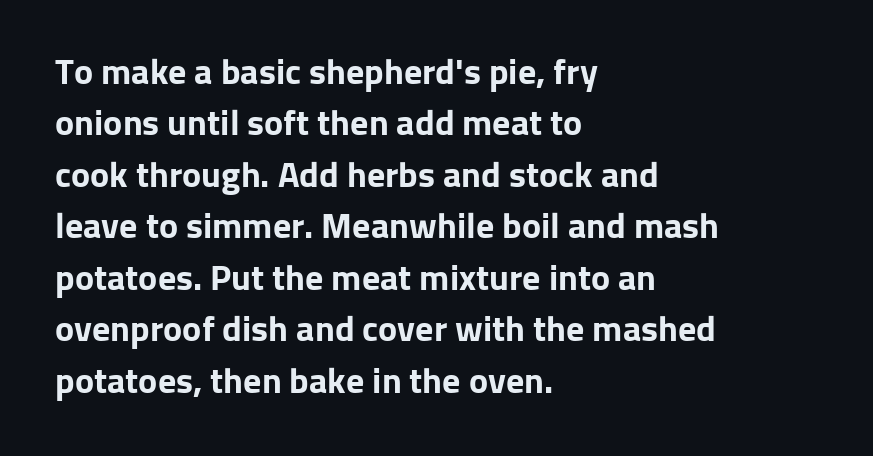
{"serif": "no", "italic": "no", "bold": "yes", "weight": "bold", "width": "normal", "stroke_contrast": "low", "x_height": "medium", "monospaced": "no", "underline": "no", "align": "left", "line_spacing": "normal", "line_spacing_ratio": 1.43, "letter_spacing": "normal", "letter_spacing_em": 0.0, "glyph_px": 36}
